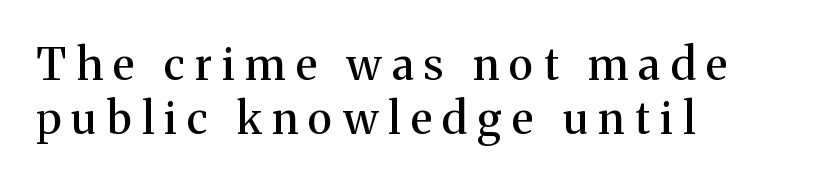
The image shows 44 px serif type, upright; set left-aligned, line spacing 1.23x, unusually wide letter spacing (+0.24 em), not underlined; medium stroke contrast and a medium x-height.
